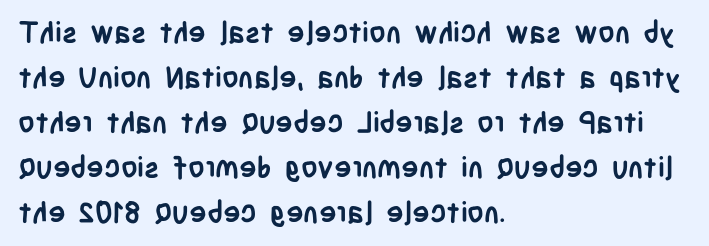
{"serif": "no", "italic": "no", "bold": "yes", "weight": "semibold", "width": "condensed", "stroke_contrast": "low", "x_height": "large", "monospaced": "no", "underline": "no", "align": "left", "line_spacing": "normal", "line_spacing_ratio": 1.55, "letter_spacing": "normal", "letter_spacing_em": 0.0, "glyph_px": 29}
